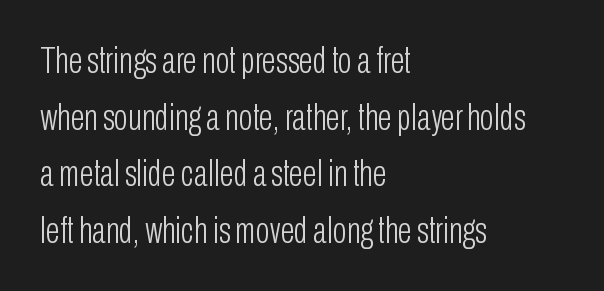
The letters advance in unequal steps, a hallmark of proportional type. Nothing unusual about the tracking: characters are spaced as the font intends. Nobody drew a line under any word here. A normal amount of white space separates one row of letters from the next. Tall strokes in this sample are plumb rather than angled. The face used here is a sans, in the tradition of grotesques and geometrics.
